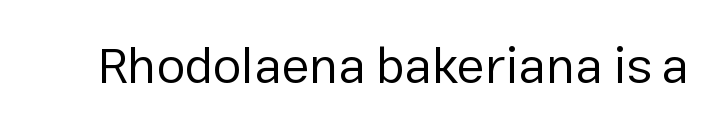
{"serif": "no", "italic": "no", "bold": "no", "weight": "regular", "width": "normal", "stroke_contrast": "low", "x_height": "medium", "monospaced": "no", "underline": "no", "letter_spacing": "normal", "letter_spacing_em": 0.0, "glyph_px": 51}
